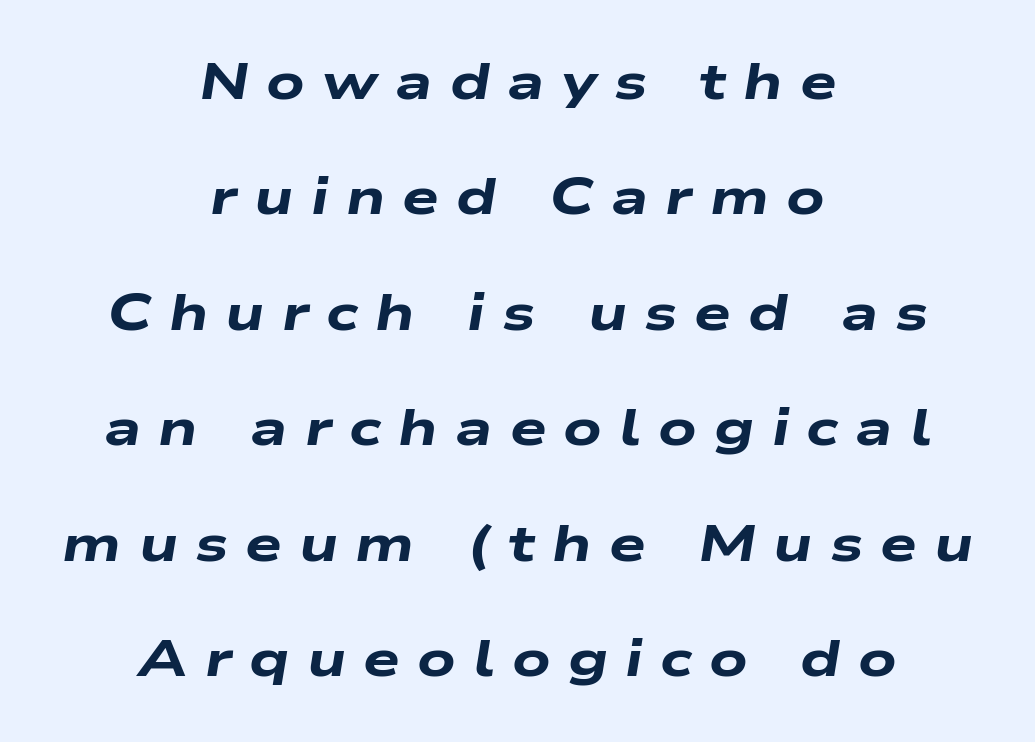
{"italic": "yes", "lean": "right", "slant_degrees": 9, "bold": "yes", "weight": "heavy", "width": "wide", "stroke_contrast": "low", "x_height": "medium", "monospaced": "no", "underline": "no", "align": "center", "line_spacing": "loose", "line_spacing_ratio": 2.22, "letter_spacing": "wide", "letter_spacing_em": 0.33, "glyph_px": 52}
